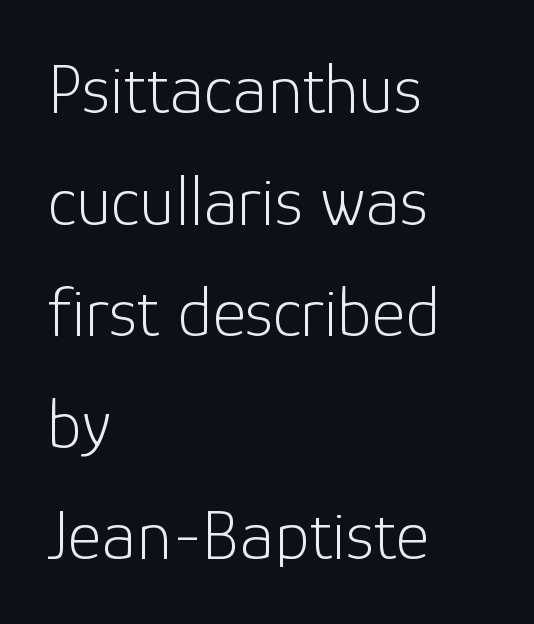
The image shows 72 px light sans-serif type, upright; set left-aligned, normal line spacing (1.55x), normal letter spacing, not underlined; low stroke contrast and a medium x-height.
